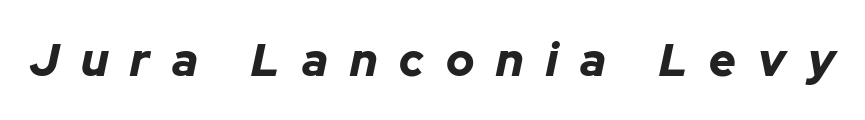
The image shows 46 px bold type, italic (leaning right); set unusually wide letter spacing (+0.48 em), not underlined; low stroke contrast and a medium x-height.
